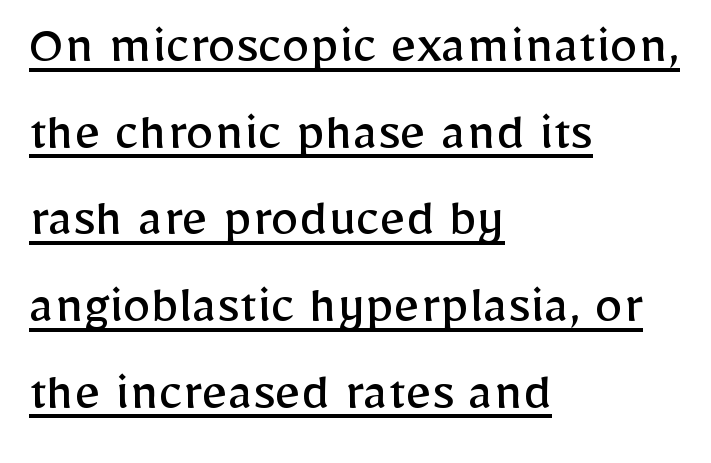
The image shows 57 px regular-weight sans-serif type, upright; set left-aligned, normal line spacing (1.52x), normal letter spacing, underlined; low stroke contrast and a medium x-height.
